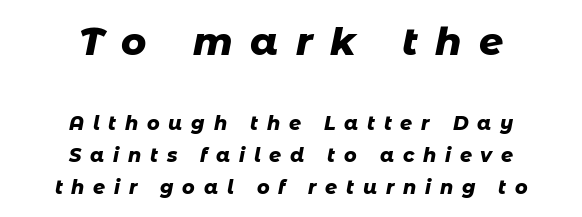
{"italic": "yes", "lean": "right", "slant_degrees": 11, "bold": "yes", "weight": "heavy", "width": "normal", "stroke_contrast": "low", "x_height": "medium", "monospaced": "no", "underline": "no", "align": "center", "line_spacing": "normal", "line_spacing_ratio": 1.66, "letter_spacing": "wide", "letter_spacing_em": 0.46, "larger_block": "first", "size_ratio": 2.0, "glyph_px": 38}
